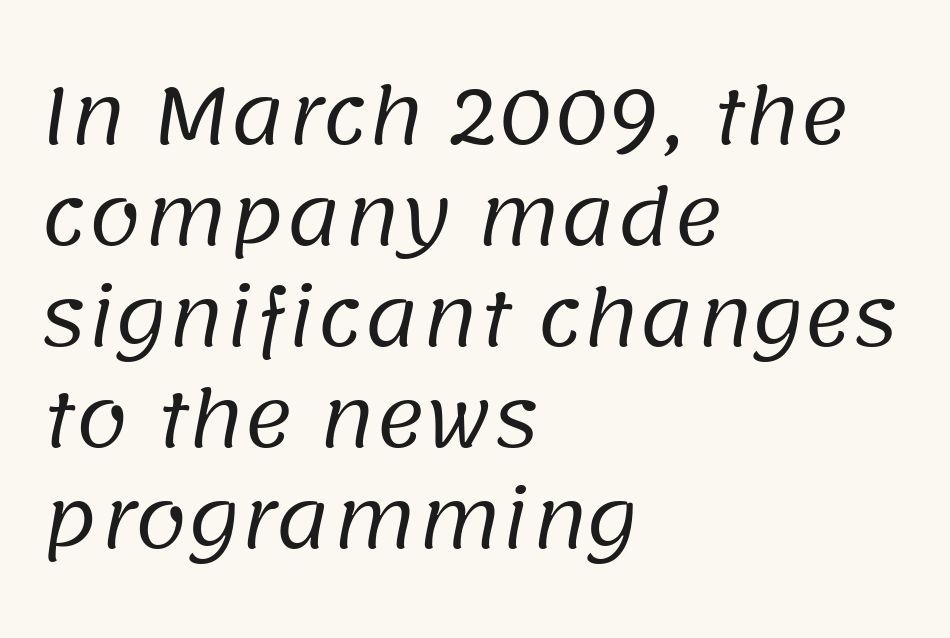
The compositor pushed each line to the left boundary. Is the letter spacing exaggerated? No — it looks like the ordinary default. Nothing sits at the stroke ends, so this counts as sans-serif. Compared with typical paragraphs, the rows here are spaced about the same. Note the varied advance widths — an 'i' is clearly narrower than an 'm'.
